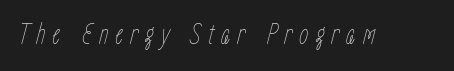
It's the slanting kind of type. No chunkiness to these letters — they're not bold. Decoration check: the copy has no underline. Look at the tracking — it's clearly loosened, letters drifting apart.
